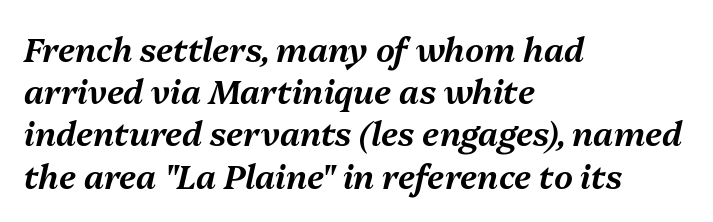
The image shows 33 px text type, italic (leaning right); set left-aligned, normal line spacing (1.28x), normal letter spacing, not underlined; medium stroke contrast and a medium x-height.
